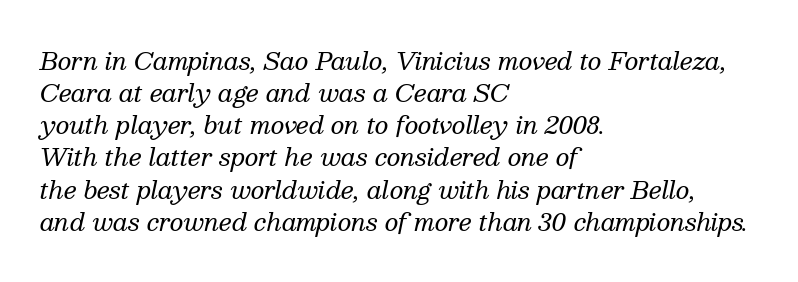
Q: Is the text bold? A: No.
Q: Is the text italic (slanted)? A: Yes, it leans right by about 13 degrees.
Q: Is the text underlined? A: No.
Q: How is the paragraph aligned? A: Left-aligned.
Q: Is the spacing between letters normal or unusually wide? A: Normal.
Q: Is the spacing between lines tight, normal or loose? A: Normal.
